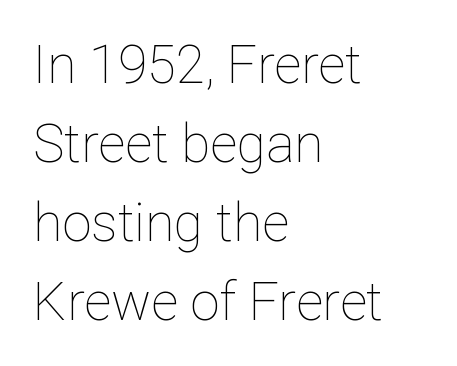
Upright lettering throughout. No extra tracking has been applied to these lines. The lines in this sample share a left origin and differ only in where they stop. Students, observe: this is what conventionally led text looks like. The strokes carry an ordinary text weight at most.
